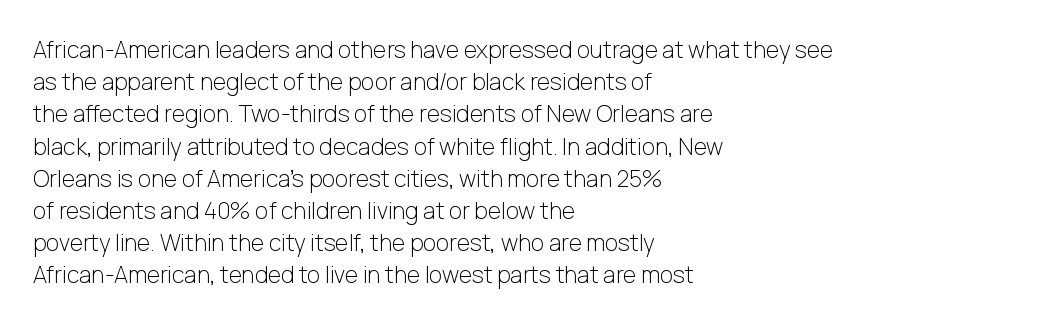
{"italic": "no", "bold": "no", "underline": "no", "align": "left", "line_spacing": "normal", "line_spacing_ratio": 1.4, "letter_spacing": "normal", "letter_spacing_em": 0.0, "glyph_px": 23}
